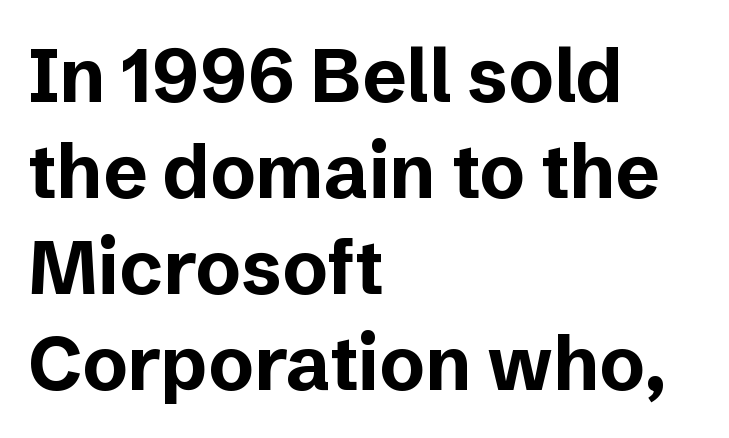
Q: Is the text bold? A: Yes.
Q: Is the text italic (slanted)? A: No, it is upright.
Q: Is the typeface a serif or a sans-serif typeface? A: Sans-serif.
Q: Is the text underlined? A: No.
Q: How is the paragraph aligned? A: Left-aligned.
Q: Is the spacing between letters normal or unusually wide? A: Normal.
Q: Is the spacing between lines tight, normal or loose? A: Normal.
Q: Width (condensed, normal, or wide)? A: Normal.
Q: Stroke contrast? A: Low.
Q: x-height? A: Medium.
Q: Monospaced? A: No.
